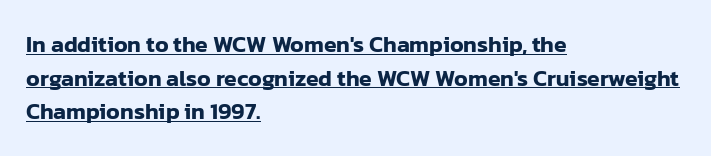
Q: Is the text italic (slanted)? A: No, it is upright.
Q: Is the text underlined? A: Yes.
Q: How is the paragraph aligned? A: Left-aligned.
Q: Is the spacing between letters normal or unusually wide? A: Normal.
Q: Is the spacing between lines tight, normal or loose? A: Normal.
